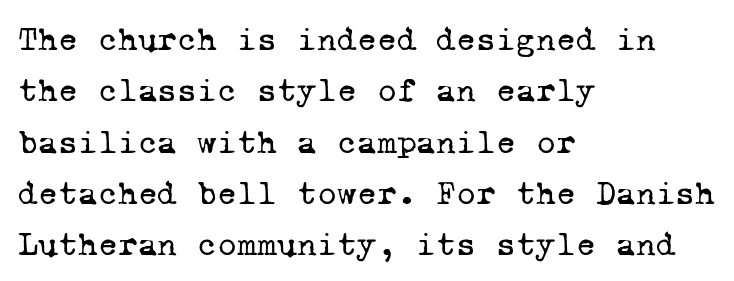
The image shows 34 px regular-weight serif type, monospaced; set left-aligned, normal line spacing (1.51x), normal letter spacing, not underlined; low stroke contrast and a medium x-height.
